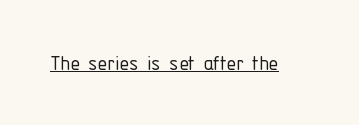
Q: Is the text bold? A: No.
Q: Is the text italic (slanted)? A: No, it is upright.
Q: Is the text underlined? A: Yes.
Q: Is the spacing between letters normal or unusually wide? A: Normal.
